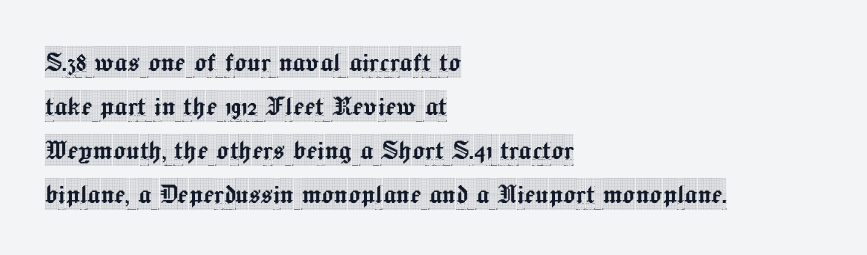
{"serif": "yes", "italic": "no", "width": "condensed", "x_height": "large", "monospaced": "no", "underline": "no", "align": "left", "line_spacing": "normal", "line_spacing_ratio": 1.37, "letter_spacing": "normal", "letter_spacing_em": 0.0, "glyph_px": 32}
